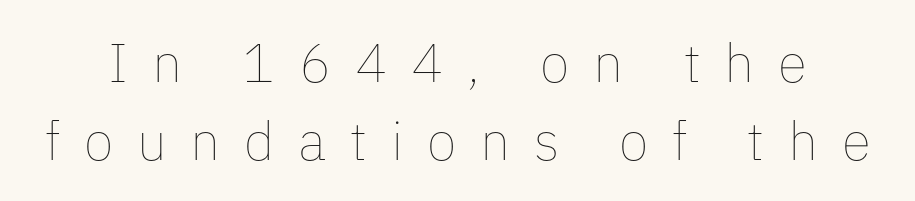
The image shows 54 px thin type, upright; set normal line spacing (1.44x), unusually wide letter spacing (+0.44 em), not underlined; low stroke contrast and a medium x-height.
